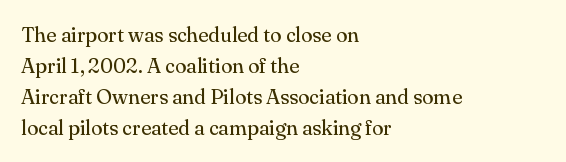
{"italic": "no", "bold": "no", "underline": "no", "align": "left", "line_spacing": "normal", "line_spacing_ratio": 1.47, "letter_spacing": "normal", "letter_spacing_em": 0.0, "glyph_px": 21}
